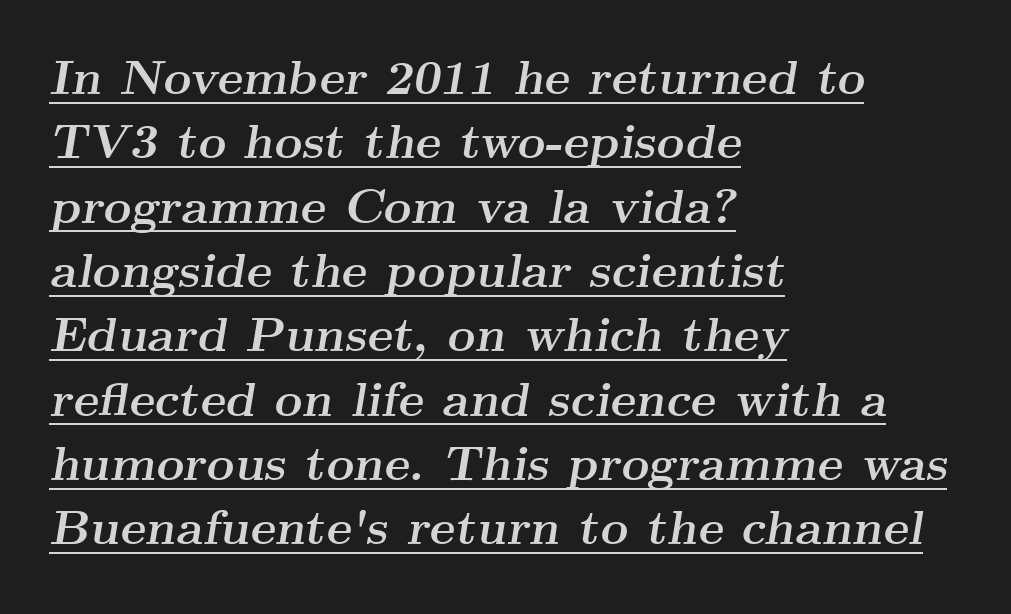
{"serif": "yes", "italic": "yes", "lean": "right", "slant_degrees": 9, "bold": "yes", "weight": "semibold", "width": "wide", "stroke_contrast": "medium", "x_height": "small", "monospaced": "no", "underline": "yes", "align": "left", "line_spacing": "normal", "line_spacing_ratio": 1.34, "letter_spacing": "normal", "letter_spacing_em": 0.0, "glyph_px": 48}
